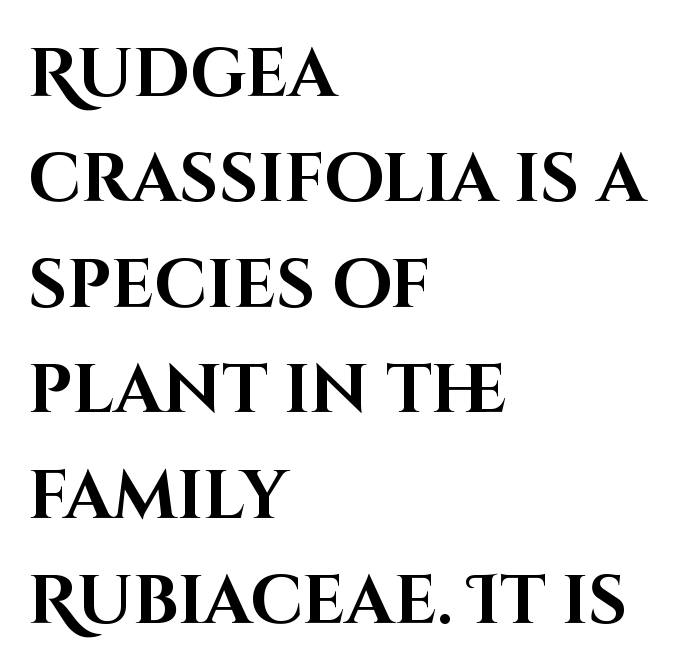
Q: Is the text bold? A: Yes.
Q: Is the text italic (slanted)? A: No, it is upright.
Q: Is the typeface a serif or a sans-serif typeface? A: Sans-serif.
Q: Is the text underlined? A: No.
Q: How is the paragraph aligned? A: Left-aligned.
Q: Is the spacing between letters normal or unusually wide? A: Normal.
Q: Is the spacing between lines tight, normal or loose? A: Normal.
Q: Width (condensed, normal, or wide)? A: Normal.
Q: Stroke contrast? A: High.
Q: x-height? A: Large.
Q: Monospaced? A: No.
